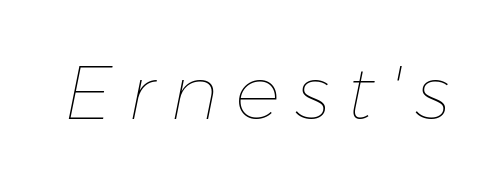
The image shows 76 px thin type, italic (leaning right); set unusually wide letter spacing (+0.21 em), not underlined; low stroke contrast and a medium x-height.
